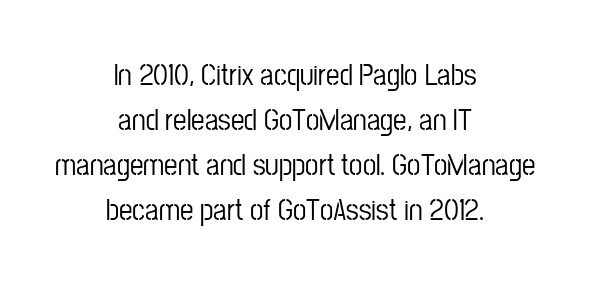
The image shows 30 px condensed sans-serif type, upright; set centered, normal line spacing (1.5x), normal letter spacing, not underlined; low stroke contrast and a medium x-height.
